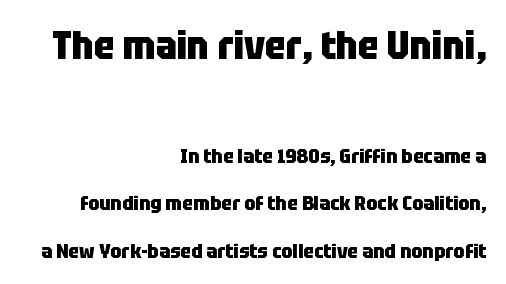
{"serif": "no", "italic": "no", "bold": "yes", "weight": "heavy", "width": "condensed", "stroke_contrast": "low", "x_height": "large", "monospaced": "no", "underline": "no", "align": "right", "line_spacing": "loose", "line_spacing_ratio": 2.36, "letter_spacing": "normal", "letter_spacing_em": 0.0, "larger_block": "first", "size_ratio": 1.95, "glyph_px": 39}
